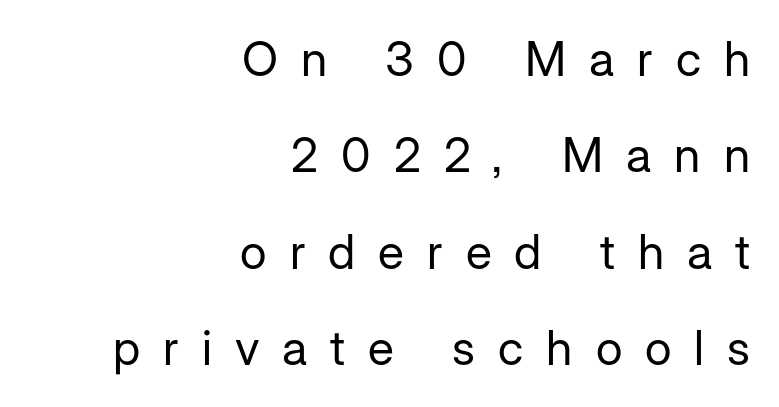
Q: Is the text bold? A: No.
Q: Is the text italic (slanted)? A: No, it is upright.
Q: Is the typeface a serif or a sans-serif typeface? A: Sans-serif.
Q: Is the text underlined? A: No.
Q: How is the paragraph aligned? A: Right-aligned.
Q: Is the spacing between letters normal or unusually wide? A: Unusually wide.
Q: Is the spacing between lines tight, normal or loose? A: Loose.
Q: Width (condensed, normal, or wide)? A: Normal.
Q: Stroke contrast? A: Low.
Q: x-height? A: Medium.
Q: Monospaced? A: No.
